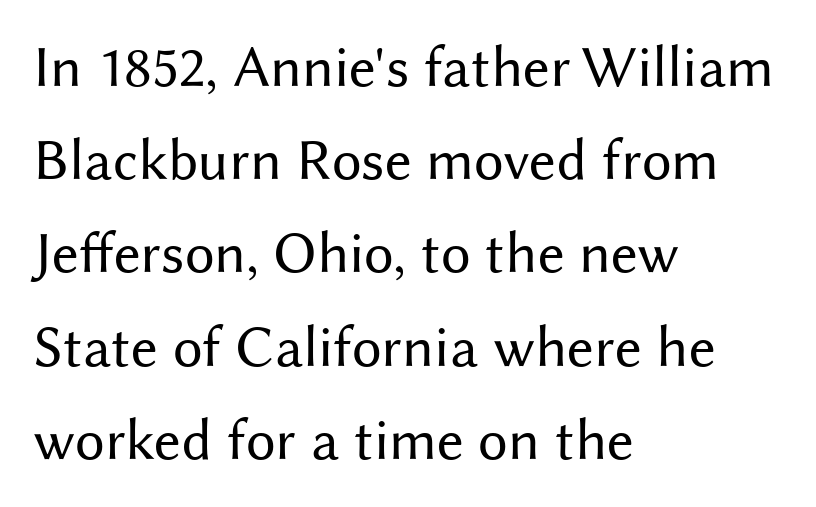
Q: Is the text bold? A: No.
Q: Is the text italic (slanted)? A: No, it is upright.
Q: Is the typeface a serif or a sans-serif typeface? A: Sans-serif.
Q: Is the text underlined? A: No.
Q: How is the paragraph aligned? A: Left-aligned.
Q: Is the spacing between letters normal or unusually wide? A: Normal.
Q: Is the spacing between lines tight, normal or loose? A: Normal.
Q: Width (condensed, normal, or wide)? A: Normal.
Q: Stroke contrast? A: Medium.
Q: x-height? A: Medium.
Q: Monospaced? A: No.
